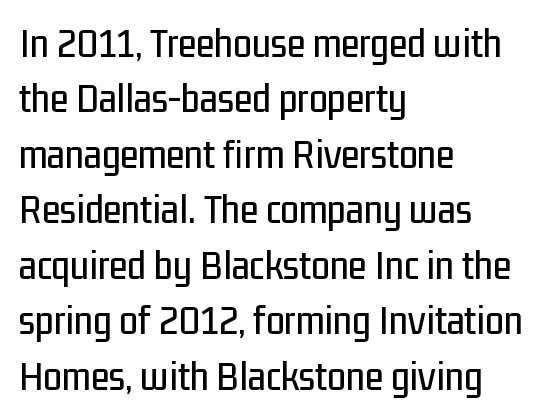
{"serif": "no", "italic": "no", "width": "condensed", "stroke_contrast": "low", "x_height": "medium", "monospaced": "no", "underline": "no", "align": "left", "line_spacing": "normal", "line_spacing_ratio": 1.32, "letter_spacing": "normal", "letter_spacing_em": 0.0, "glyph_px": 42}
